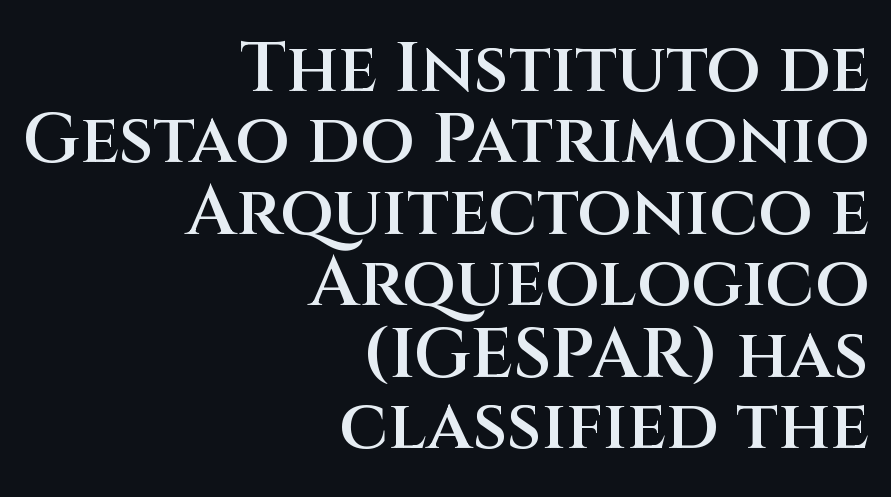
Each word holds together tightly as a unit, with standard inter-letter gaps. If you drew a line through each stem, it would be perfectly vertical. Unlike a traditional serif, this face leaves its strokes unadorned. The foot of each line stays bare and open. The letters are semibold — heavier than regular but short of a full bold. Think of a printed novel: that variable character pitch is what you see here.
